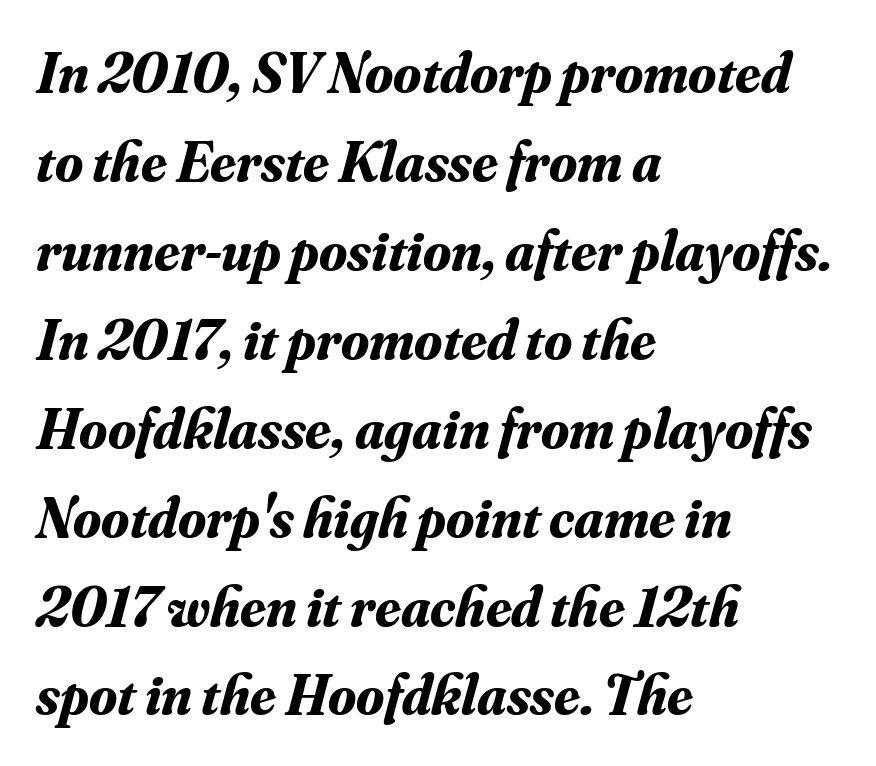
Q: Is the text bold? A: Yes.
Q: Is the text italic (slanted)? A: Yes, it leans right by about 16 degrees.
Q: Is the typeface a serif or a sans-serif typeface? A: Serif.
Q: Is the text underlined? A: No.
Q: How is the paragraph aligned? A: Left-aligned.
Q: Is the spacing between letters normal or unusually wide? A: Normal.
Q: Is the spacing between lines tight, normal or loose? A: Normal.
Q: Width (condensed, normal, or wide)? A: Normal.
Q: Stroke contrast? A: Medium.
Q: x-height? A: Small.
Q: Monospaced? A: No.
